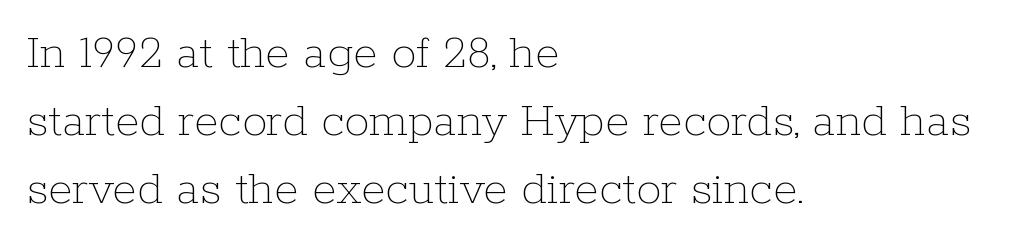
The image shows 50 px thin type, upright; set left-aligned, normal line spacing (1.36x), normal letter spacing, not underlined; low stroke contrast and a medium x-height.
